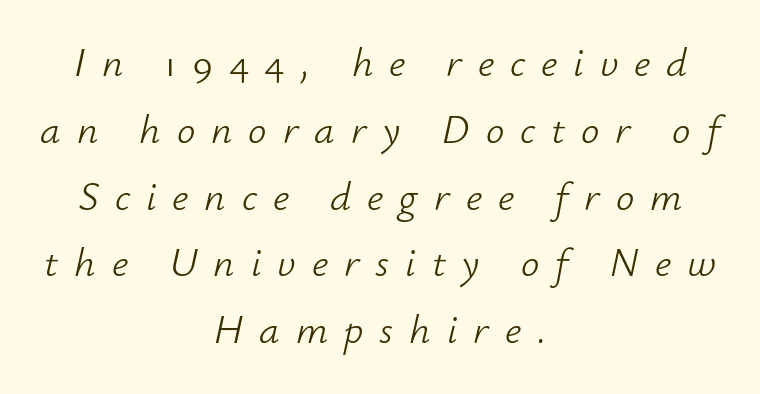
The image shows 41 px light type, italic (leaning right); set centered, normal line spacing (1.63x), unusually wide letter spacing (+0.39 em), not underlined; low stroke contrast and a small x-height.
